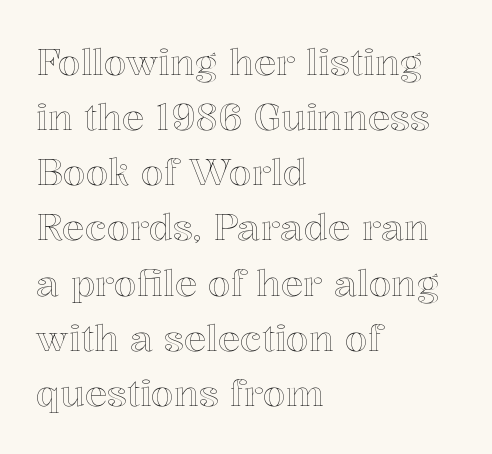
The image shows 37 px text type, upright; set left-aligned, normal line spacing (1.49x), normal letter spacing, not underlined; a medium x-height.
